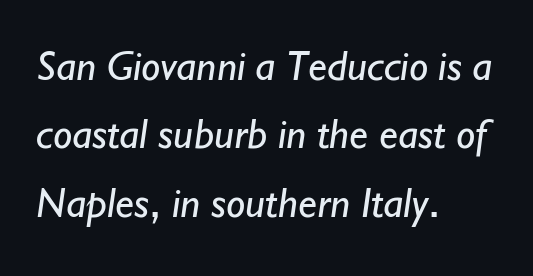
Q: Is the text bold? A: No.
Q: Is the typeface a serif or a sans-serif typeface? A: Sans-serif.
Q: Is the text underlined? A: No.
Q: How is the paragraph aligned? A: Left-aligned.
Q: Is the spacing between letters normal or unusually wide? A: Normal.
Q: Is the spacing between lines tight, normal or loose? A: Normal.
Q: Width (condensed, normal, or wide)? A: Normal.
Q: Stroke contrast? A: Low.
Q: x-height? A: Small.
Q: Monospaced? A: No.
